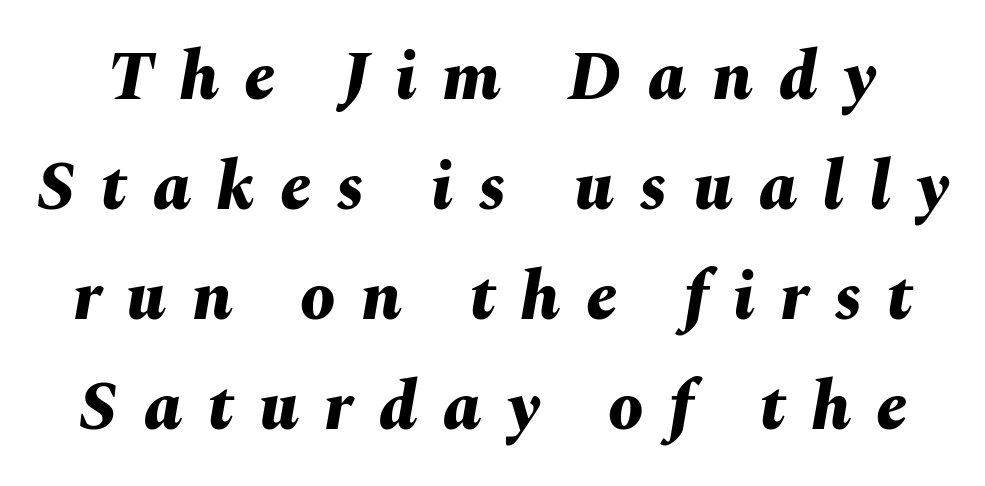
Q: Is the text bold? A: Yes.
Q: Is the text italic (slanted)? A: Yes, it leans right by about 10 degrees.
Q: Is the text underlined? A: No.
Q: Is the spacing between letters normal or unusually wide? A: Unusually wide.
Q: Is the spacing between lines tight, normal or loose? A: Normal.
Q: Width (condensed, normal, or wide)? A: Normal.
Q: Stroke contrast? A: Medium.
Q: x-height? A: Medium.
Q: Monospaced? A: No.
